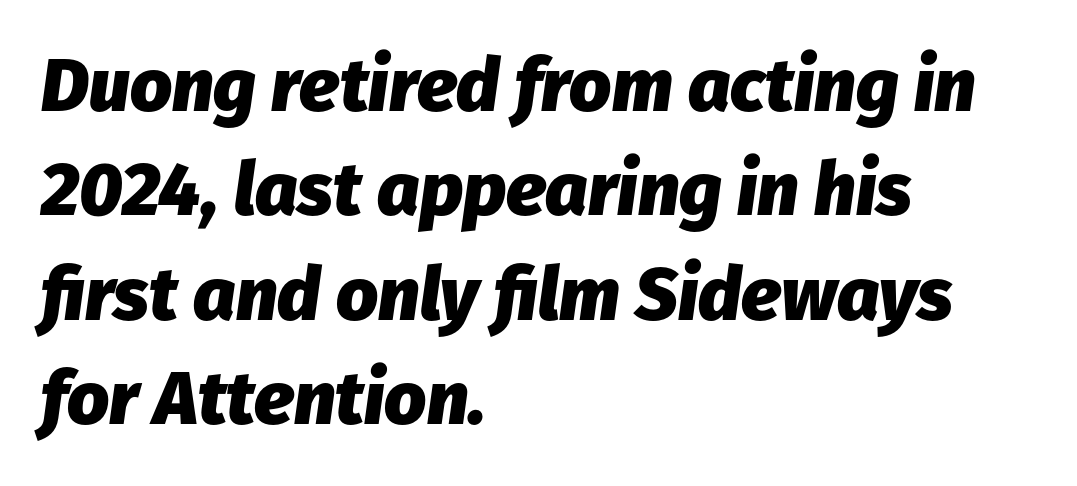
The image shows 74 px heavy type, italic (leaning right); set left-aligned, normal line spacing (1.41x), normal letter spacing, not underlined; low stroke contrast and a medium x-height.
